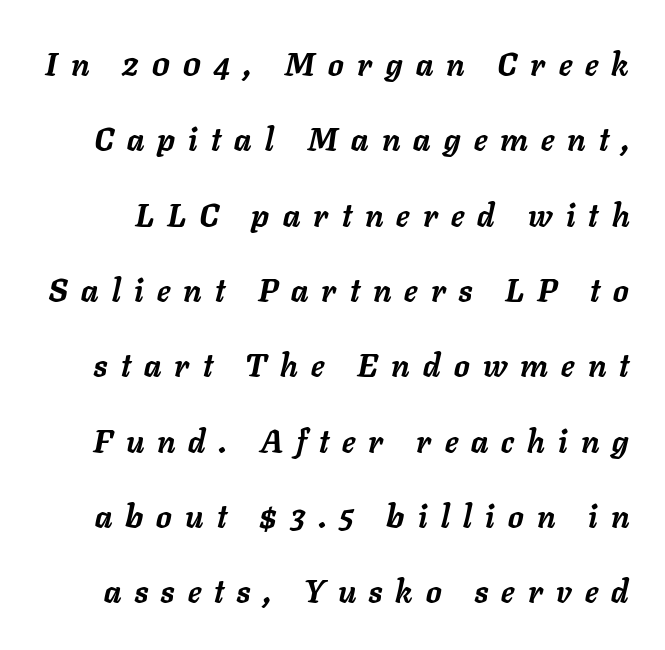
Q: Is the text bold? A: Yes.
Q: Is the text italic (slanted)? A: Yes, it leans right by about 11 degrees.
Q: Is the text underlined? A: No.
Q: Is the spacing between letters normal or unusually wide? A: Unusually wide.
Q: Is the spacing between lines tight, normal or loose? A: Loose.
Q: Width (condensed, normal, or wide)? A: Normal.
Q: Stroke contrast? A: Low.
Q: x-height? A: Medium.
Q: Monospaced? A: No.
